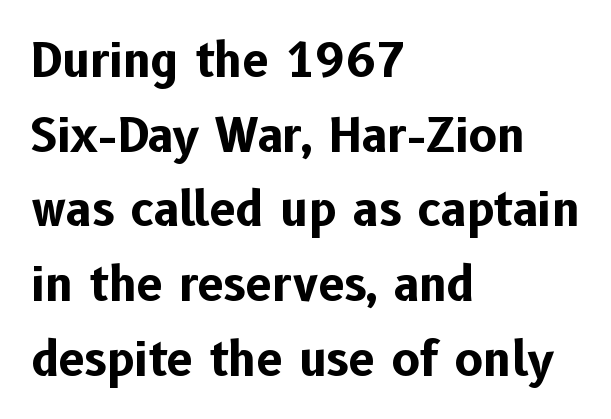
The passage shown is emphatically bold. This sample uses a sans-serif face. Notice how the stems are strictly vertical — no italics here. Line starts are locked; line ends wander. The horizontal fit of the characters is conventional and even. Line spacing here is normal.
